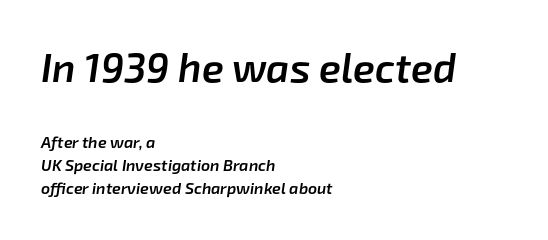
The image shows 40 px semibold type, italic (leaning right); set left-aligned, normal line spacing (1.45x), normal letter spacing, not underlined; the first (top) block is 2.5x larger; low stroke contrast and a medium x-height.
